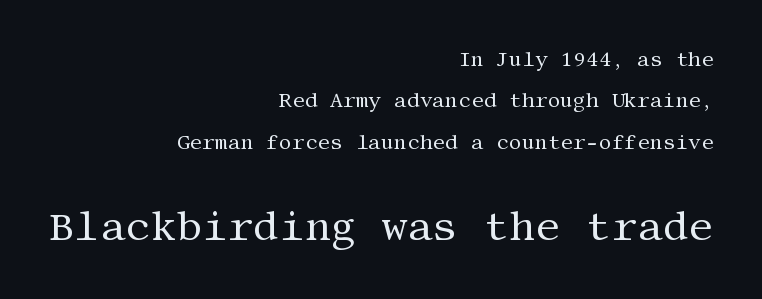
{"serif": "yes", "italic": "no", "bold": "no", "weight": "regular", "width": "normal", "stroke_contrast": "medium", "x_height": "large", "underline": "no", "align": "right", "line_spacing": "loose", "line_spacing_ratio": 2.07, "letter_spacing": "normal", "letter_spacing_em": 0.0, "larger_block": "second", "size_ratio": 2.0, "glyph_px": 40}
